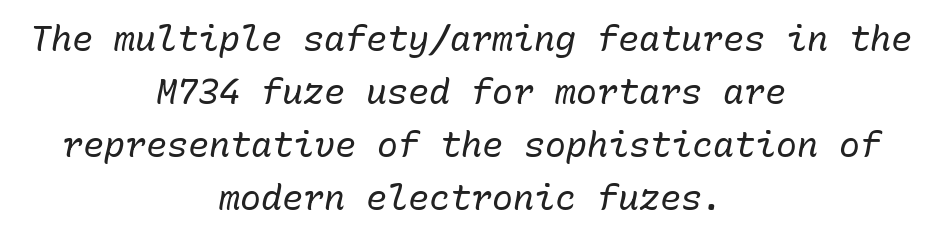
Q: Is the text bold? A: No.
Q: Is the text italic (slanted)? A: Yes, it leans right by about 10 degrees.
Q: Is the text underlined? A: No.
Q: How is the paragraph aligned? A: Centered.
Q: Is the spacing between letters normal or unusually wide? A: Normal.
Q: Is the spacing between lines tight, normal or loose? A: Normal.
Q: Width (condensed, normal, or wide)? A: Normal.
Q: Stroke contrast? A: Low.
Q: x-height? A: Medium.
Q: Monospaced? A: Yes.
